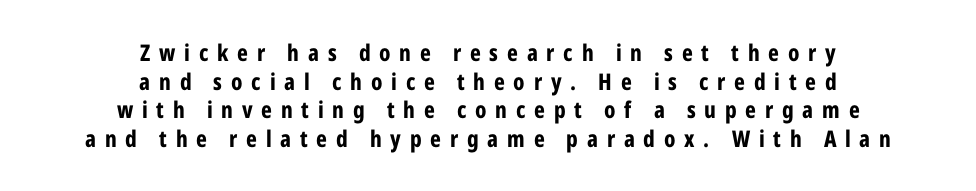
The image shows 23 px bold type, upright; set centered, normal line spacing (1.25x), unusually wide letter spacing (+0.38 em), not underlined.
